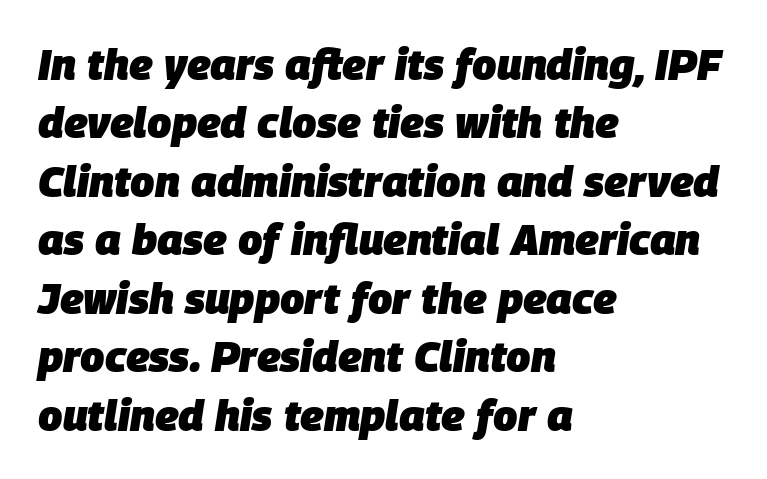
{"italic": "yes", "lean": "right", "slant_degrees": 9, "bold": "yes", "weight": "heavy", "width": "normal", "stroke_contrast": "low", "x_height": "large", "monospaced": "no", "underline": "no", "align": "left", "line_spacing": "normal", "line_spacing_ratio": 1.36, "letter_spacing": "normal", "letter_spacing_em": 0.0, "glyph_px": 43}
